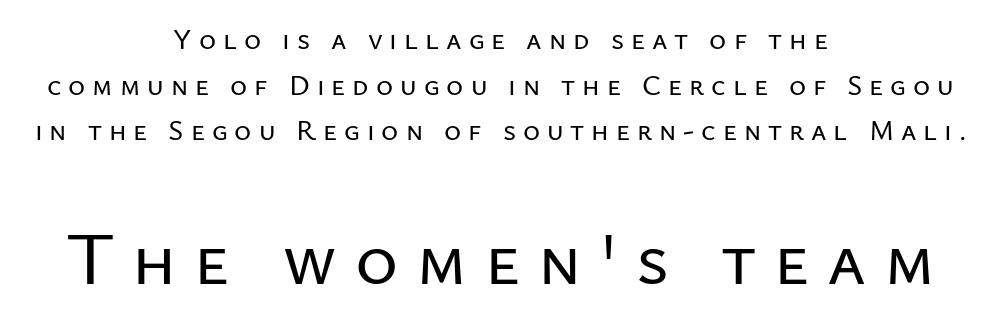
{"serif": "no", "italic": "no", "width": "normal", "stroke_contrast": "low", "x_height": "medium", "monospaced": "no", "underline": "no", "align": "center", "line_spacing": "normal", "line_spacing_ratio": 1.57, "letter_spacing": "wide", "letter_spacing_em": 0.24, "larger_block": "second", "size_ratio": 2.52, "glyph_px": 73}
